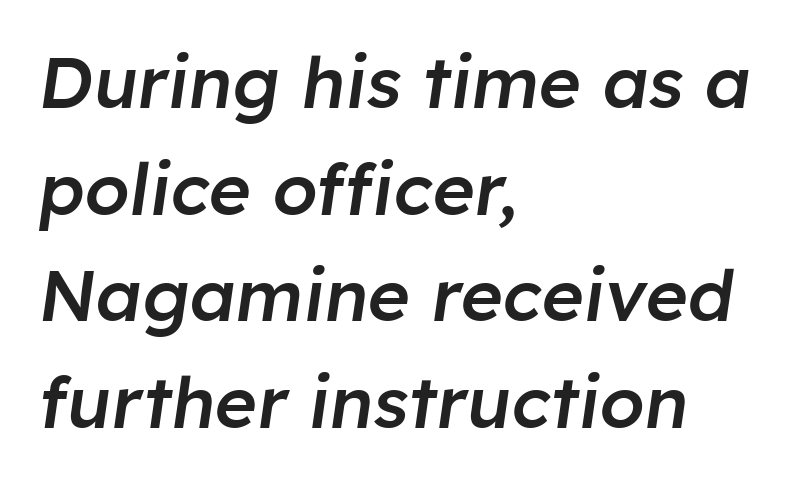
One glance says typical: line gaps are just what's usual. This sample has the flowing, uneven cadence of proportional lettering. Does the lettering tilt? It does — this is italic. Unmarked baselines from the first word to the last.
